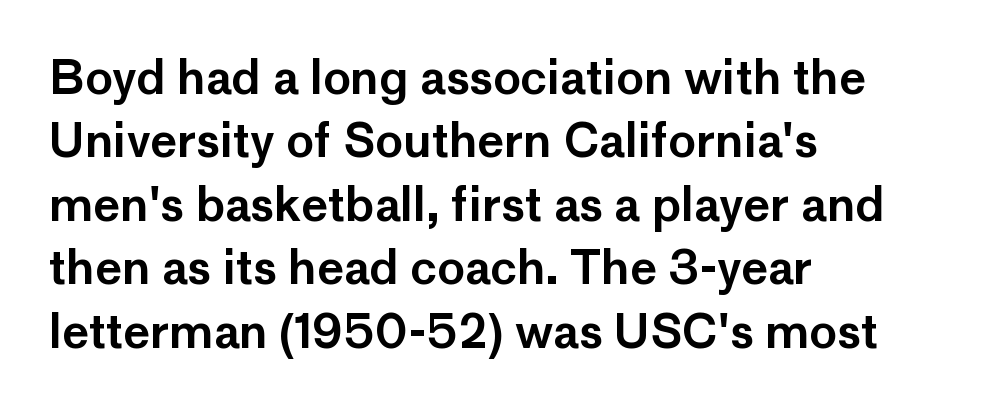
The image shows 46 px sans-serif type, upright; set left-aligned, normal line spacing (1.38x), normal letter spacing, not underlined; low stroke contrast and a medium x-height.
